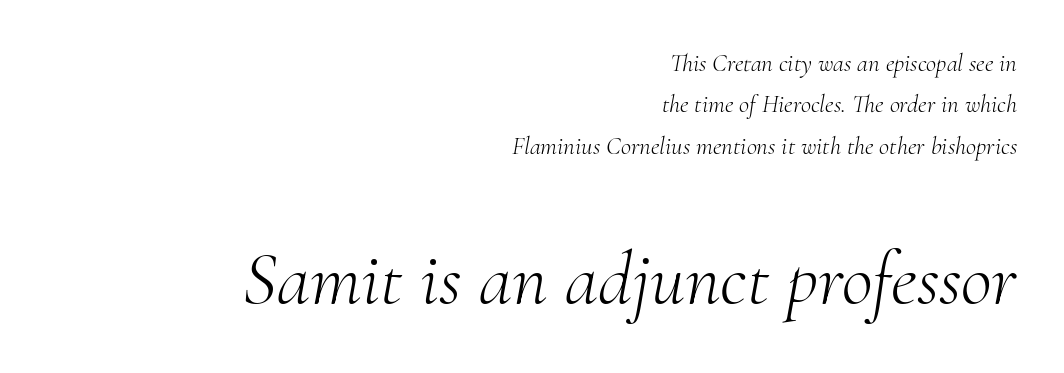
Successive baselines arrive at the customary interval. A typesetter would call this proportional, since set widths differ per character. Unbolded letterforms with no extra heft. Typeset ragged left — the right edge is the straight one.
